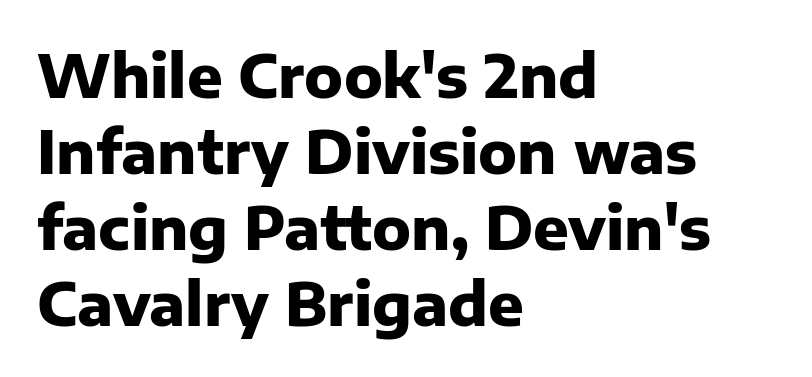
Descender tails drop into unmarked territory. You could call the tracking neutral — neither tight nor loose. A typesetter would call this leading conventional body-copy spacing. The rendering uses natural spacing where letterforms have individual widths. The letters stand upright; this is a roman face.
